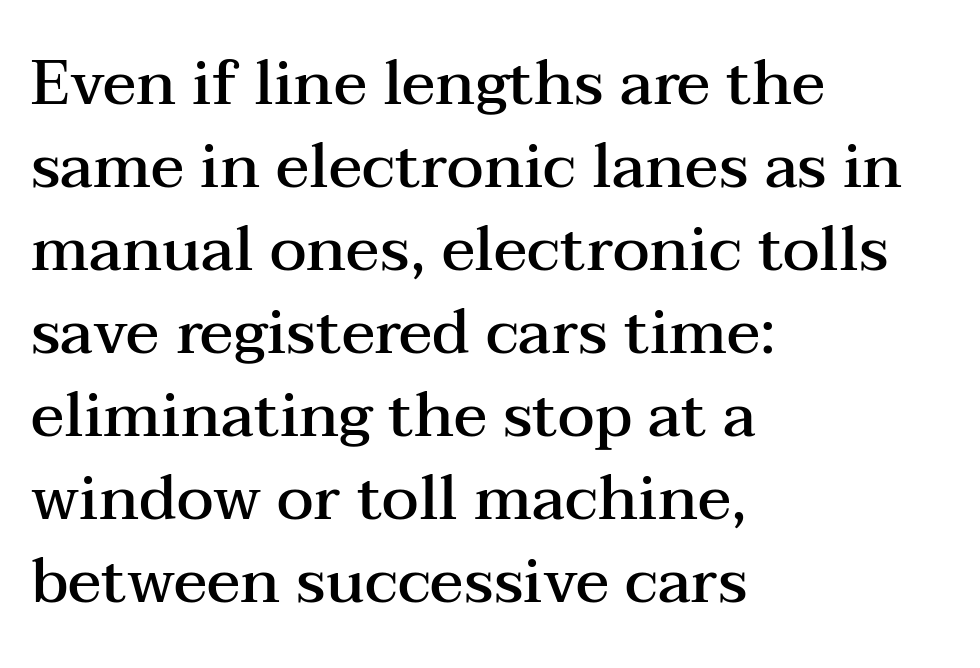
Q: Is the text bold? A: Semi-bold.
Q: Is the text italic (slanted)? A: No, it is upright.
Q: Is the typeface a serif or a sans-serif typeface? A: Serif.
Q: Is the text underlined? A: No.
Q: How is the paragraph aligned? A: Left-aligned.
Q: Is the spacing between letters normal or unusually wide? A: Normal.
Q: Is the spacing between lines tight, normal or loose? A: Normal.
Q: Width (condensed, normal, or wide)? A: Wide.
Q: Stroke contrast? A: Medium.
Q: x-height? A: Medium.
Q: Monospaced? A: No.
